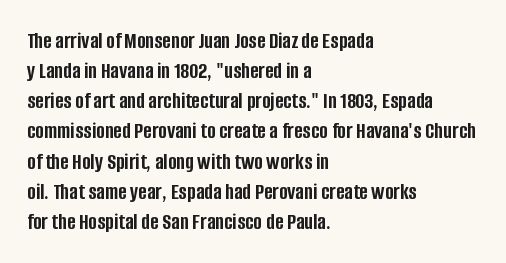
Does extra space separate the letters? No, they use regular spacing. The passage is arranged the way most books set body copy — flush left. Successive baselines arrive at the customary interval. Posture: upright roman. Is the type bold? Yes — the strokes are clearly thick and heavy.
